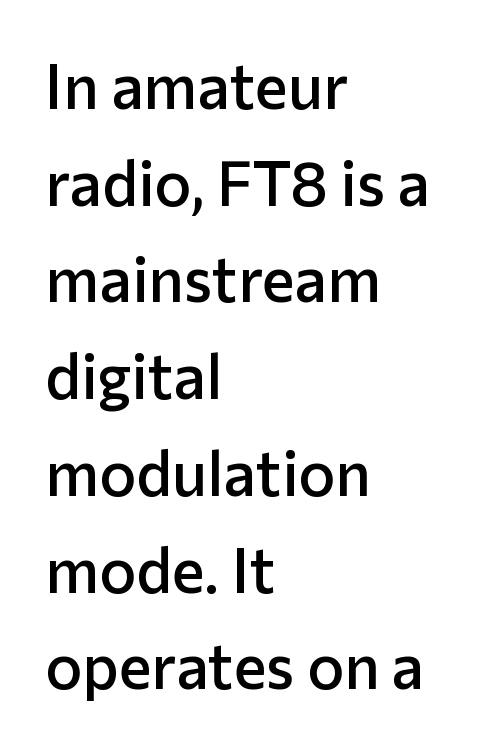
This sample uses plain, unmodified letter spacing. The specimen omits any rule beneath the text block's lines. The space between consecutive lines is moderate. The face used here is proportionally spaced, like ordinary book or web type. The typography opts for an upright posture over an oblique one. The face used here is a sans, in the tradition of grotesques and geometrics.
